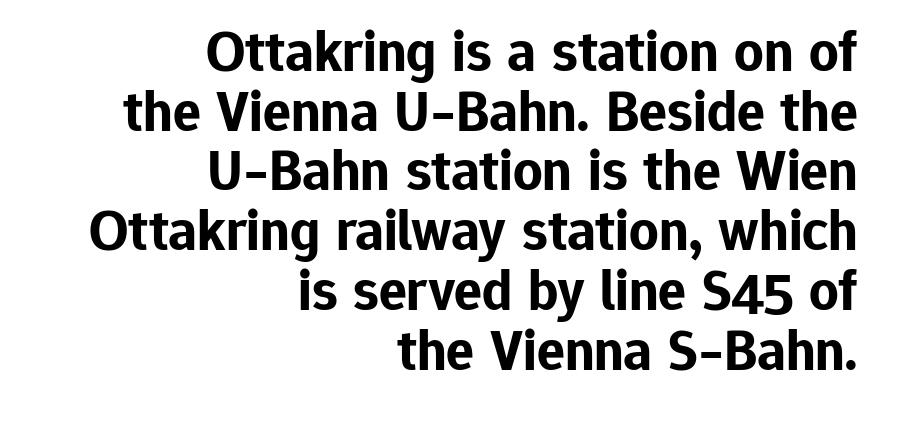
Short note: letters normally spaced. This is roman type, the default non-slanted kind. The rendering uses a small line-height, squeezing the rows. Note the varied advance widths — an 'i' is clearly narrower than an 'm'. Emphasis by weight is at full strength: bold. Beneath every word, the page is bare.
